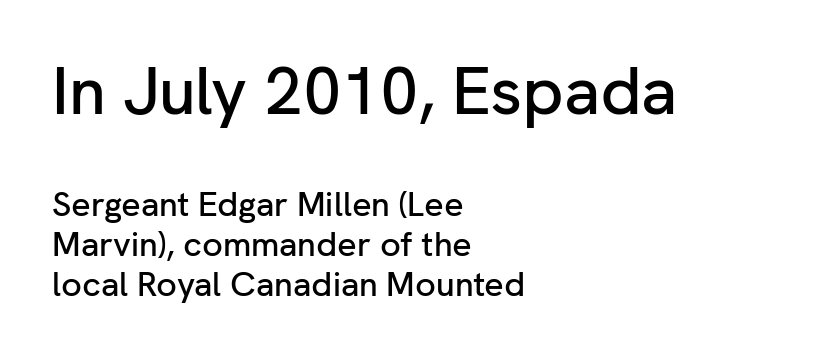
{"serif": "no", "italic": "no", "width": "normal", "stroke_contrast": "low", "x_height": "medium", "monospaced": "no", "underline": "no", "align": "left", "line_spacing_ratio": 1.17, "letter_spacing": "normal", "letter_spacing_em": 0.0, "larger_block": "first", "size_ratio": 1.97, "glyph_px": 67}
